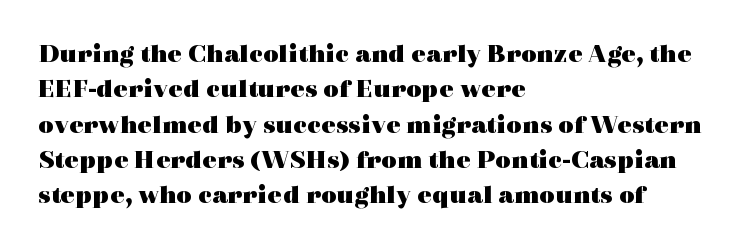
The image shows 27 px bold type, upright; set left-aligned, normal line spacing (1.31x), normal letter spacing, not underlined.
